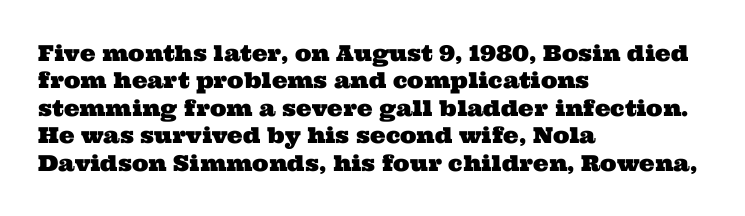
The image shows 22 px text type; set left-aligned, normal line spacing (1.25x), normal letter spacing, not underlined.
